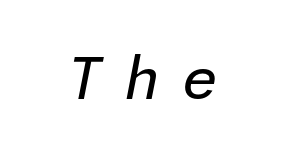
{"italic": "yes", "lean": "right", "slant_degrees": 11, "bold": "no", "weight": "regular", "width": "normal", "stroke_contrast": "low", "x_height": "medium", "underline": "no", "letter_spacing": "wide", "letter_spacing_em": 0.38, "glyph_px": 58}
